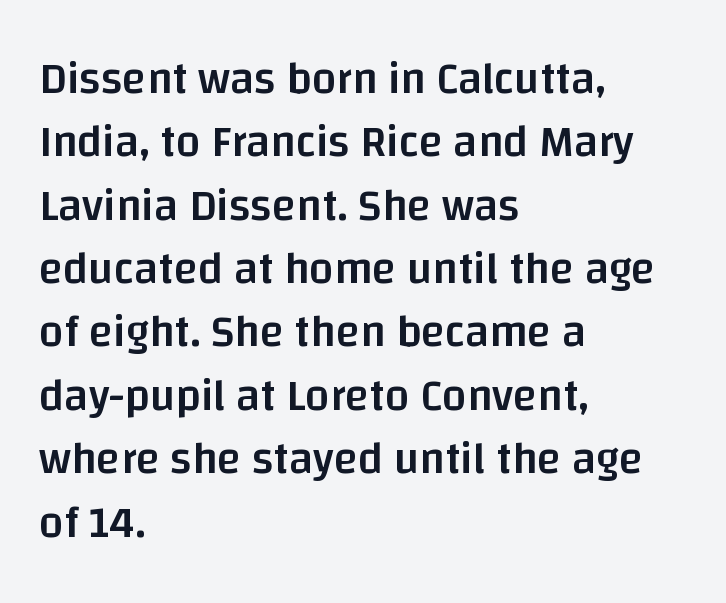
Q: Is the text bold? A: Semi-bold.
Q: Is the text italic (slanted)? A: No, it is upright.
Q: Is the typeface a serif or a sans-serif typeface? A: Sans-serif.
Q: Is the text underlined? A: No.
Q: How is the paragraph aligned? A: Left-aligned.
Q: Is the spacing between letters normal or unusually wide? A: Normal.
Q: Is the spacing between lines tight, normal or loose? A: Normal.
Q: Width (condensed, normal, or wide)? A: Normal.
Q: Stroke contrast? A: Low.
Q: x-height? A: Large.
Q: Monospaced? A: No.
